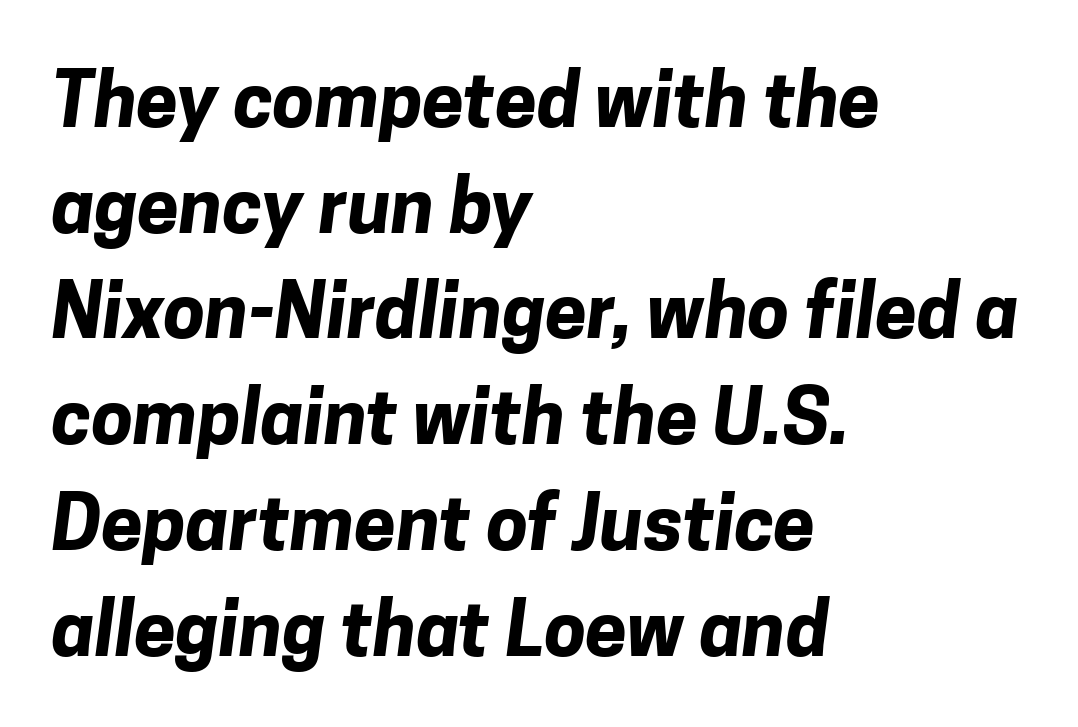
The image shows 75 px bold sans-serif type; set left-aligned, normal line spacing (1.41x), normal letter spacing, not underlined; low stroke contrast and a medium x-height.
